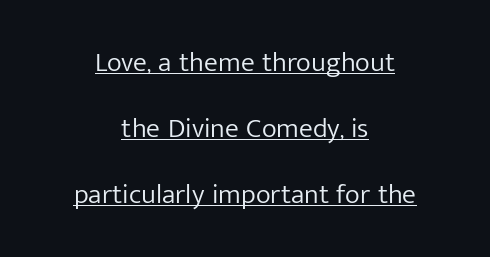
Q: Is the text bold? A: No.
Q: Is the text italic (slanted)? A: No, it is upright.
Q: Is the typeface a serif or a sans-serif typeface? A: Sans-serif.
Q: Is the text underlined? A: Yes.
Q: How is the paragraph aligned? A: Centered.
Q: Is the spacing between letters normal or unusually wide? A: Normal.
Q: Is the spacing between lines tight, normal or loose? A: Loose.
Q: Width (condensed, normal, or wide)? A: Normal.
Q: Stroke contrast? A: Low.
Q: x-height? A: Medium.
Q: Monospaced? A: No.
